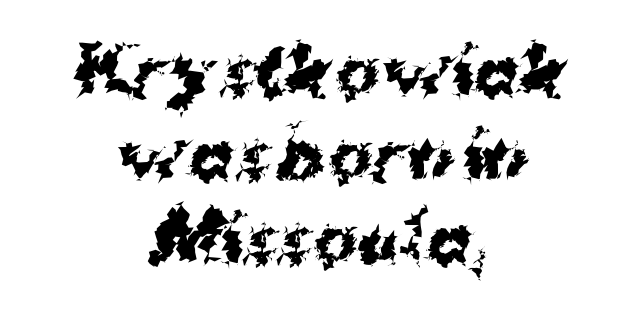
The image shows 66 px bold sans-serif type; set centered, normal line spacing (1.27x), normal letter spacing, not underlined; medium stroke contrast and a medium x-height.
